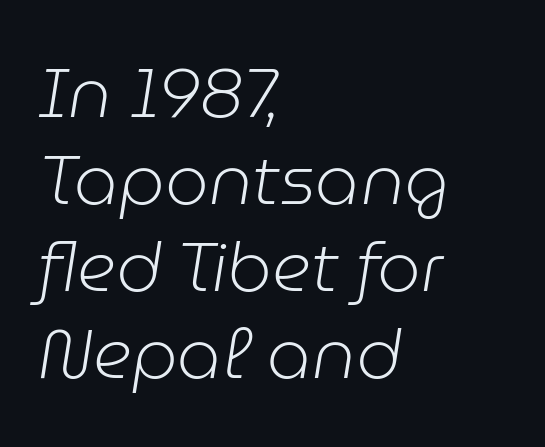
Q: Is the text bold? A: No.
Q: Is the text italic (slanted)? A: Yes, it leans right by about 9 degrees.
Q: Is the text underlined? A: No.
Q: How is the paragraph aligned? A: Left-aligned.
Q: Is the spacing between letters normal or unusually wide? A: Normal.
Q: Is the spacing between lines tight, normal or loose? A: Normal.
Q: Width (condensed, normal, or wide)? A: Normal.
Q: Stroke contrast? A: Low.
Q: x-height? A: Medium.
Q: Monospaced? A: No.
